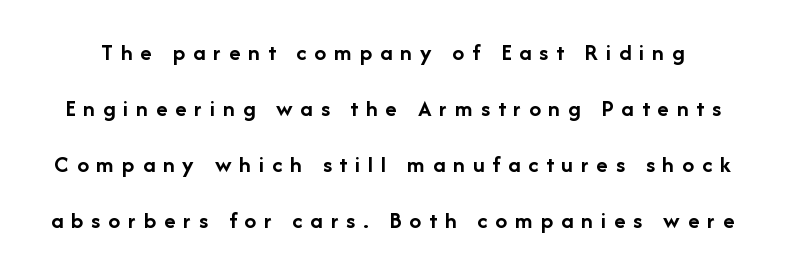
Q: Is the text bold? A: Yes.
Q: Is the text italic (slanted)? A: No, it is upright.
Q: Is the text underlined? A: No.
Q: Is the spacing between letters normal or unusually wide? A: Unusually wide.
Q: Is the spacing between lines tight, normal or loose? A: Loose.
